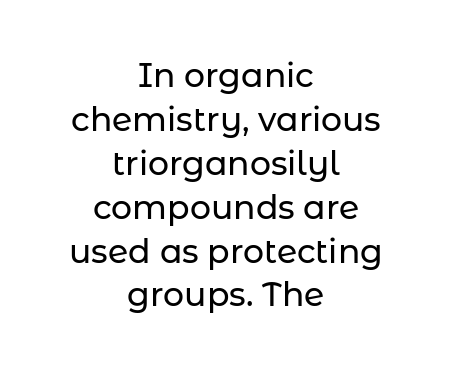
Q: Is the text italic (slanted)? A: No, it is upright.
Q: Is the typeface a serif or a sans-serif typeface? A: Sans-serif.
Q: Is the text underlined? A: No.
Q: How is the paragraph aligned? A: Centered.
Q: Is the spacing between letters normal or unusually wide? A: Normal.
Q: Is the spacing between lines tight, normal or loose? A: Normal.
Q: Width (condensed, normal, or wide)? A: Normal.
Q: Stroke contrast? A: Low.
Q: x-height? A: Medium.
Q: Monospaced? A: No.
